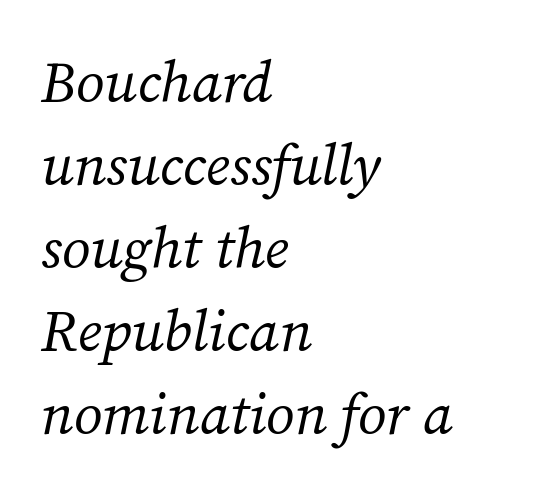
Q: Is the text bold? A: No.
Q: Is the text italic (slanted)? A: Yes, it leans right by about 12 degrees.
Q: Is the typeface a serif or a sans-serif typeface? A: Serif.
Q: Is the text underlined? A: No.
Q: How is the paragraph aligned? A: Left-aligned.
Q: Is the spacing between letters normal or unusually wide? A: Normal.
Q: Is the spacing between lines tight, normal or loose? A: Normal.
Q: Width (condensed, normal, or wide)? A: Normal.
Q: Stroke contrast? A: Medium.
Q: x-height? A: Medium.
Q: Monospaced? A: No.
